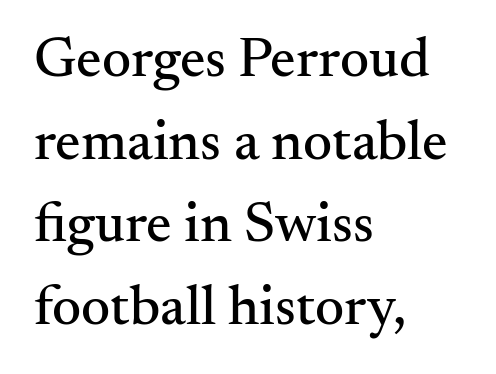
Q: Is the text italic (slanted)? A: No, it is upright.
Q: Is the typeface a serif or a sans-serif typeface? A: Serif.
Q: Is the text underlined? A: No.
Q: How is the paragraph aligned? A: Left-aligned.
Q: Is the spacing between letters normal or unusually wide? A: Normal.
Q: Is the spacing between lines tight, normal or loose? A: Normal.
Q: Width (condensed, normal, or wide)? A: Normal.
Q: Stroke contrast? A: Medium.
Q: x-height? A: Small.
Q: Monospaced? A: No.
